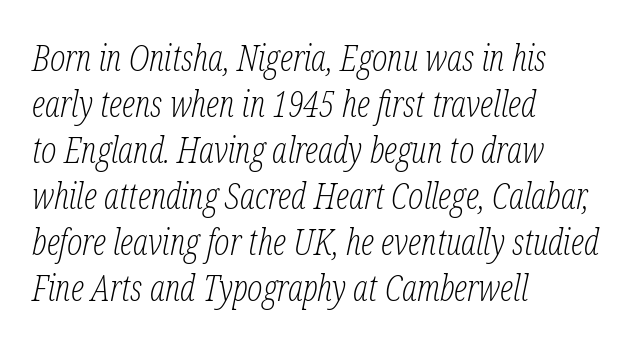
The leading is moderate, giving the passage an even texture. Horizontally, the lines are justified to the leading edge only. Letterform terminals end in serifs throughout the passage. The specimen reads as italic at a glance.
